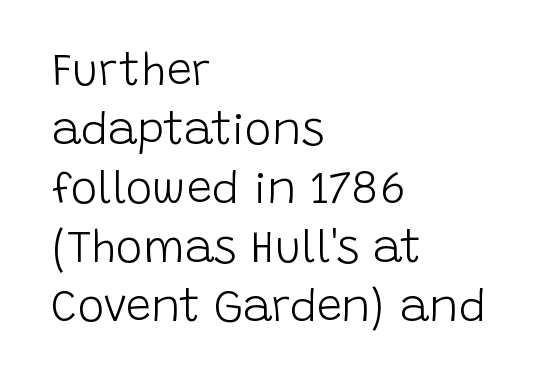
The image shows 45 px light sans-serif type, upright; set left-aligned, normal line spacing (1.31x), normal letter spacing, not underlined; low stroke contrast and a large x-height.
